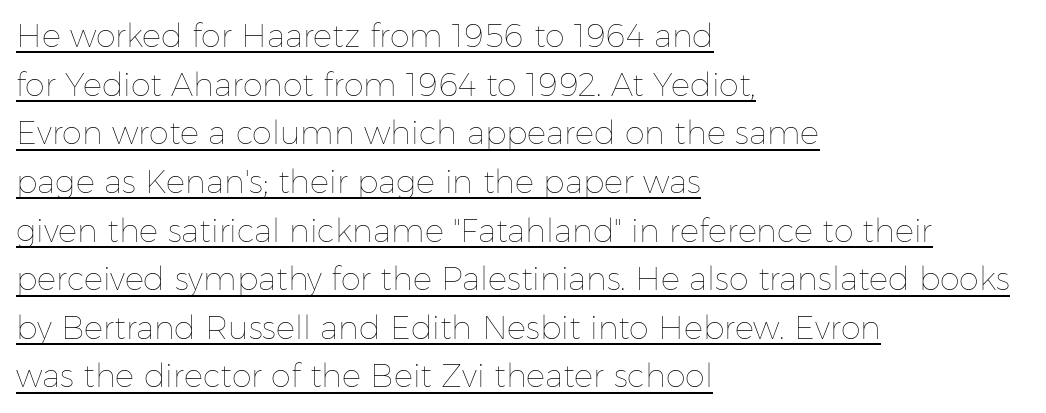
Check the space under the baseline: a stroke is drawn there. This is roman type, the default non-slanted kind. Does the leading feel generous? No, just average. Teacher's note: observe the even left margin — that is flush-left alignment. Counters stay open thanks to moderate or lighter strokes. Think of a printed novel: that variable character pitch is what you see here.
